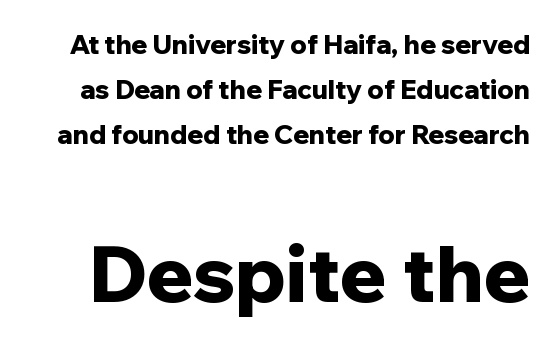
The image shows 77 px bold sans-serif type, upright; set line spacing 1.74x, normal letter spacing, not underlined; the second (bottom) block is 2.96x larger; low stroke contrast and a medium x-height.
